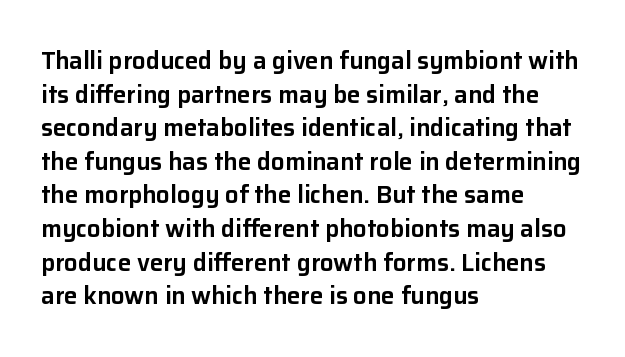
Leading matches the norm, producing a regular column. Every stem runs plumb, perpendicular to the baseline. Underline: absent. In CSS terms this would be text-align: left. Here the glyphs are tracked normally, forming tight word shapes.
